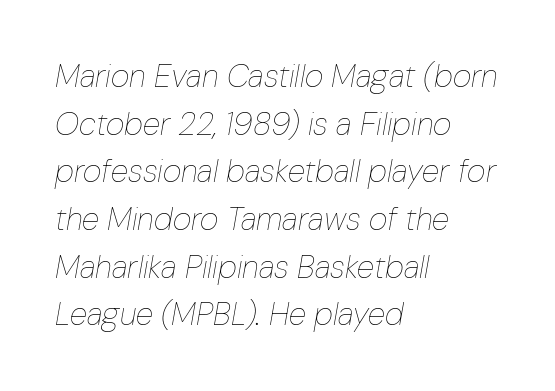
Character widths vary here, with narrow letters taking less room than wide ones. On a weight scale, this lands at 450 or below. Leading matches the norm, producing a regular column. Slant detected: the letters are inclined.
